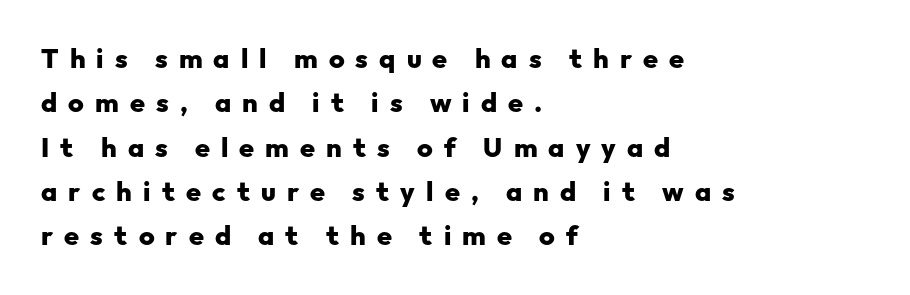
Q: Is the text bold? A: Yes.
Q: Is the text italic (slanted)? A: No, it is upright.
Q: Is the text underlined? A: No.
Q: How is the paragraph aligned? A: Left-aligned.
Q: Is the spacing between letters normal or unusually wide? A: Unusually wide.
Q: Is the spacing between lines tight, normal or loose? A: Normal.
